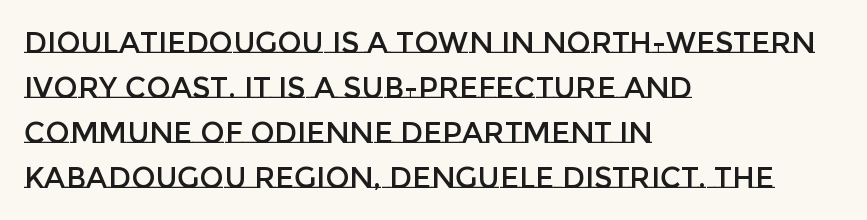
Q: Is the text italic (slanted)? A: No, it is upright.
Q: Is the text underlined? A: No.
Q: How is the paragraph aligned? A: Left-aligned.
Q: Is the spacing between letters normal or unusually wide? A: Normal.
Q: Is the spacing between lines tight, normal or loose? A: Normal.
Q: Width (condensed, normal, or wide)? A: Normal.
Q: Stroke contrast? A: Low.
Q: x-height? A: Large.
Q: Monospaced? A: No.
